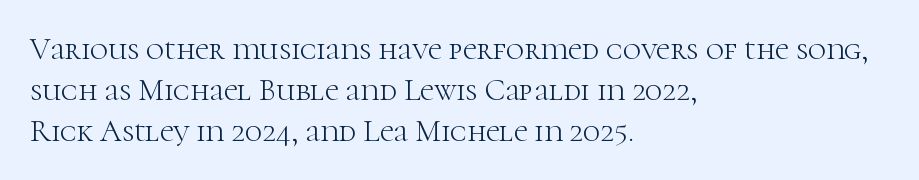
Letters rest on an invisible, unmarked baseline. The font's upright variant was chosen for this text. The lines in this sample share a left origin and differ only in where they stop. The rendering uses natural spacing where letterforms have individual widths.
